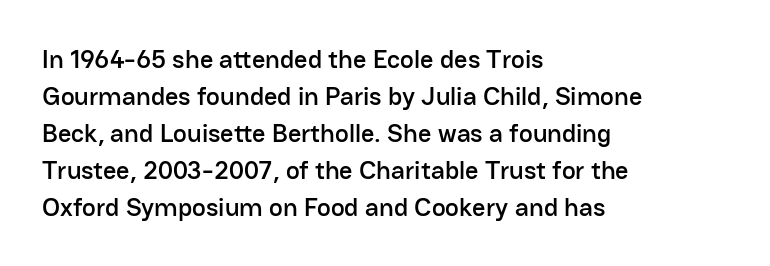
{"italic": "no", "underline": "no", "align": "left", "line_spacing": "normal", "line_spacing_ratio": 1.42, "letter_spacing": "normal", "letter_spacing_em": 0.0, "glyph_px": 26}
